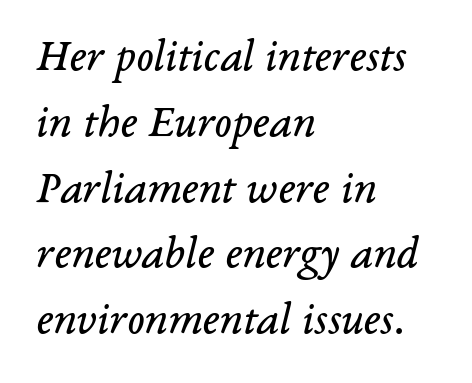
The image shows 46 px regular-weight serif type, italic (leaning right); set left-aligned, normal line spacing (1.43x), normal letter spacing, not underlined; low stroke contrast and a medium x-height.
